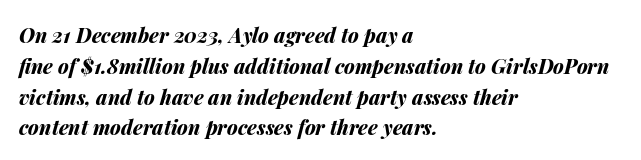
Q: Is the text bold? A: Yes.
Q: Is the text italic (slanted)? A: Yes, it leans right by about 14 degrees.
Q: Is the text underlined? A: No.
Q: How is the paragraph aligned? A: Left-aligned.
Q: Is the spacing between letters normal or unusually wide? A: Normal.
Q: Is the spacing between lines tight, normal or loose? A: Normal.
